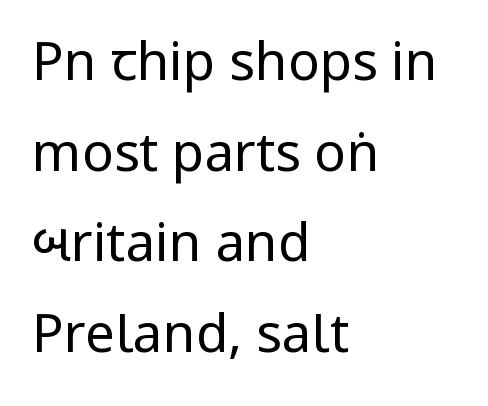
These lines are rendered in a variable-pitch font. Letters rest on an invisible, unmarked baseline. The passage is arranged the way most books set body copy — flush left. Italic: no, the glyphs are upright roman. Honestly, the letter spacing is just normal — you wouldn't notice it.
